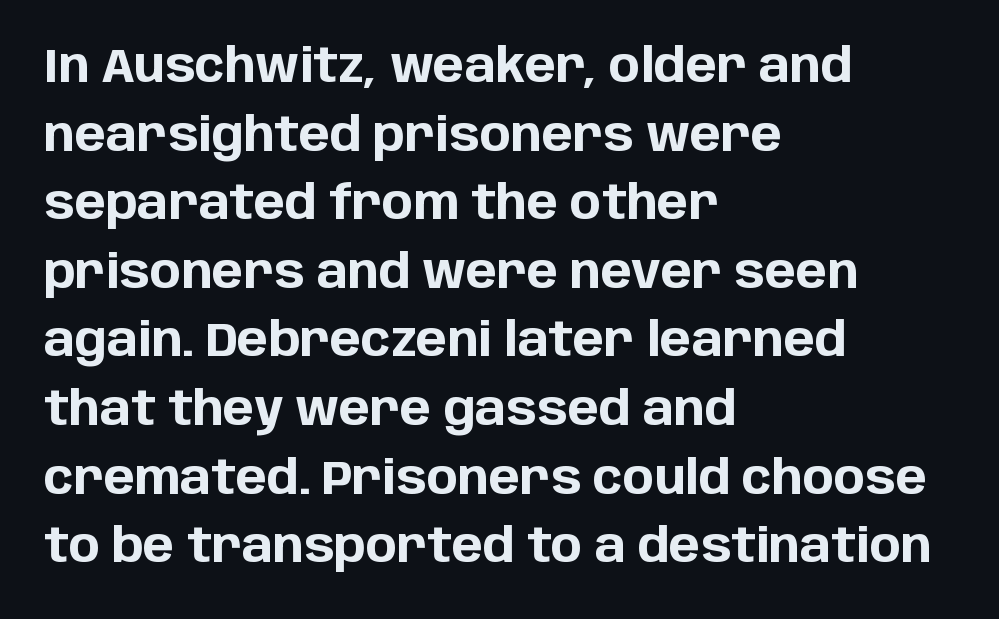
{"serif": "no", "italic": "no", "bold": "yes", "weight": "bold", "width": "normal", "stroke_contrast": "low", "x_height": "large", "monospaced": "no", "underline": "no", "align": "left", "line_spacing": "normal", "line_spacing_ratio": 1.46, "letter_spacing": "normal", "letter_spacing_em": 0.0, "glyph_px": 47}
